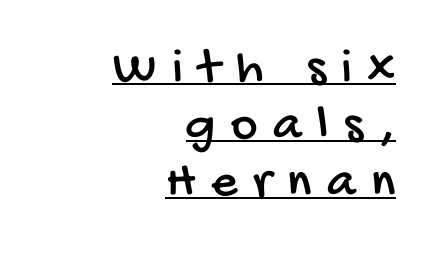
Q: Is the typeface a serif or a sans-serif typeface? A: Sans-serif.
Q: Is the text underlined? A: Yes.
Q: How is the paragraph aligned? A: Right-aligned.
Q: Is the spacing between letters normal or unusually wide? A: Unusually wide.
Q: Is the spacing between lines tight, normal or loose? A: Tight.
Q: Width (condensed, normal, or wide)? A: Condensed.
Q: Stroke contrast? A: Low.
Q: x-height? A: Large.
Q: Monospaced? A: No.
